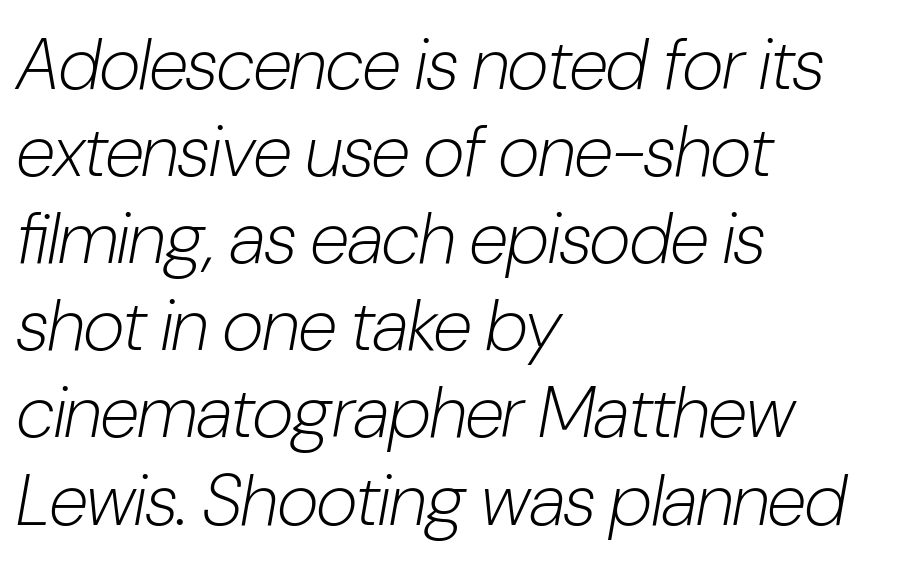
The image shows 72 px light, condensed type, italic (leaning right); set left-aligned, line spacing 1.21x, normal letter spacing, not underlined; low stroke contrast and a medium x-height.
